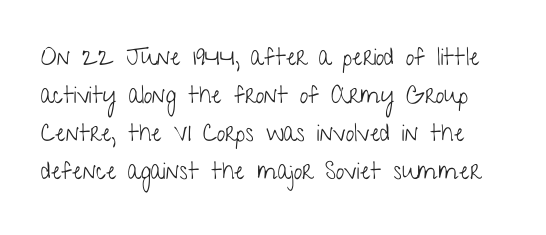
Q: Is the text bold? A: No.
Q: Is the text italic (slanted)? A: No, it is upright.
Q: Is the text underlined? A: No.
Q: Is the spacing between letters normal or unusually wide? A: Normal.
Q: Is the spacing between lines tight, normal or loose? A: Normal.
